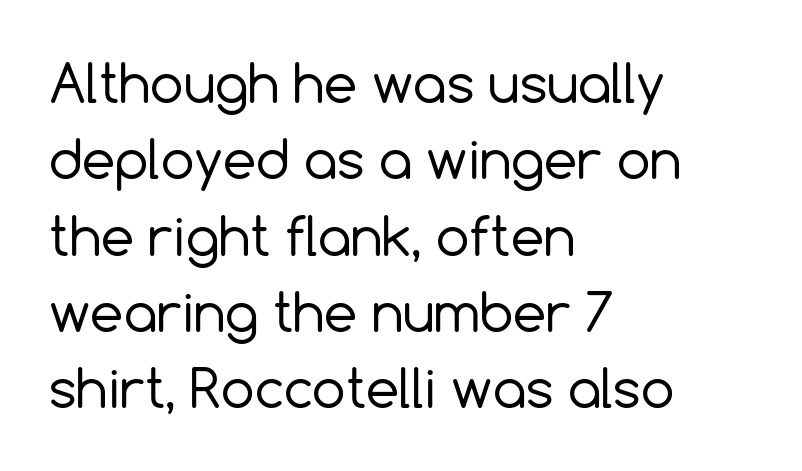
Honestly, the row spacing looks completely unremarkable. Anything drawn beneath the words? Only blank space. The rag falls on the right side of this text block. Stroke terminals: plain, sans-serif.
